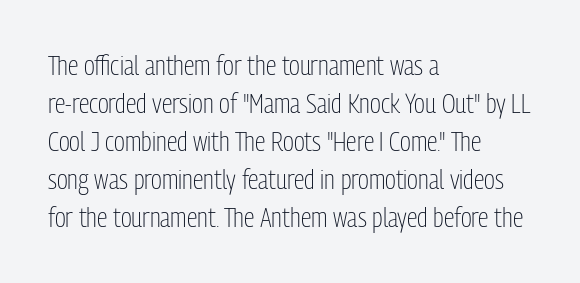
{"italic": "no", "bold": "no", "underline": "no", "align": "left", "line_spacing": "normal", "line_spacing_ratio": 1.41, "letter_spacing": "normal", "letter_spacing_em": 0.0, "glyph_px": 27}
